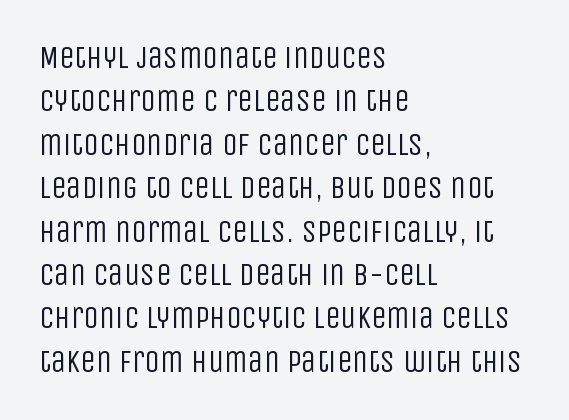
The image shows 31 px regular-weight, condensed sans-serif type, upright; set left-aligned, normal line spacing (1.4x), normal letter spacing, not underlined; low stroke contrast and a large x-height.
